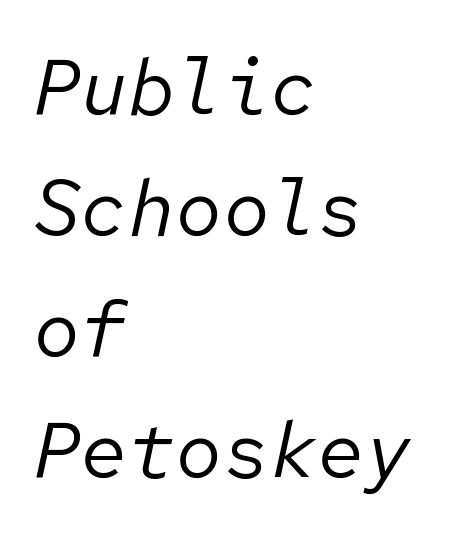
{"italic": "yes", "lean": "right", "slant_degrees": 12, "bold": "no", "weight": "regular", "width": "normal", "stroke_contrast": "low", "x_height": "medium", "monospaced": "yes", "underline": "no", "align": "left", "line_spacing": "normal", "line_spacing_ratio": 1.53, "letter_spacing": "normal", "letter_spacing_em": 0.0, "glyph_px": 79}
